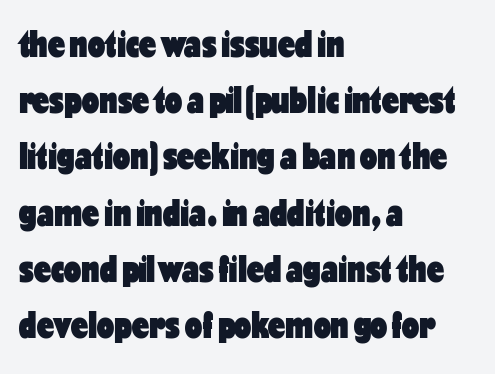
{"serif": "no", "italic": "no", "bold": "yes", "weight": "heavy", "width": "condensed", "stroke_contrast": "low", "x_height": "medium", "monospaced": "no", "underline": "no", "align": "left", "line_spacing": "normal", "line_spacing_ratio": 1.48, "letter_spacing": "normal", "letter_spacing_em": 0.0, "glyph_px": 38}
